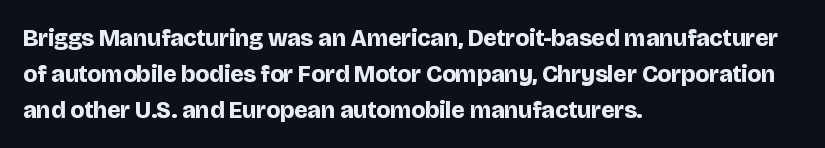
These lines are set flush left with a ragged right edge. Upright lettering throughout. Compared with typical body copy, the letter spacing here is the same. The line-height multiplier appears to be the usual default.
